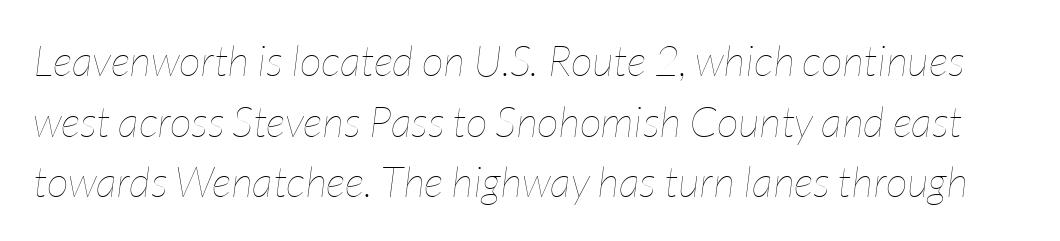
The image shows 43 px thin, condensed type, italic (leaning right); set normal line spacing (1.41x), normal letter spacing, not underlined; low stroke contrast and a medium x-height.
